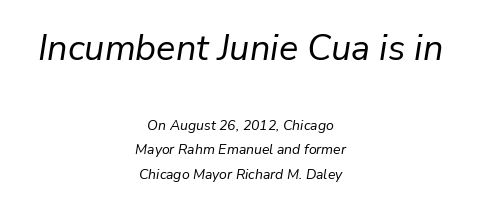
Letter spacing: default. The glyphs look as if they've been sheared to an angle. The gap between lines stays unmarked. The strokes are not fattened; the text isn't bold. Is this a fixed-width face? No — the glyphs have proportional, varying widths.
